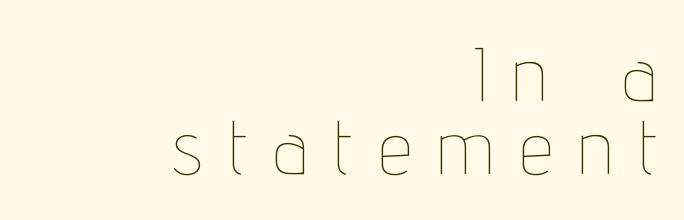
{"italic": "no", "bold": "no", "weight": "thin", "width": "condensed", "stroke_contrast": "low", "x_height": "medium", "monospaced": "no", "underline": "no", "align": "right", "line_spacing": "tight", "line_spacing_ratio": 0.97, "letter_spacing": "wide", "letter_spacing_em": 0.37, "glyph_px": 75}
